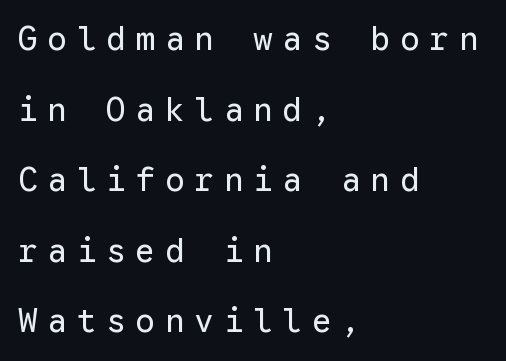
{"serif": "no", "italic": "no", "bold": "no", "weight": "regular", "width": "normal", "stroke_contrast": "low", "x_height": "medium", "monospaced": "yes", "underline": "no", "align": "left", "line_spacing": "loose", "line_spacing_ratio": 2.14, "letter_spacing": "wide", "letter_spacing_em": 0.29, "glyph_px": 33}
